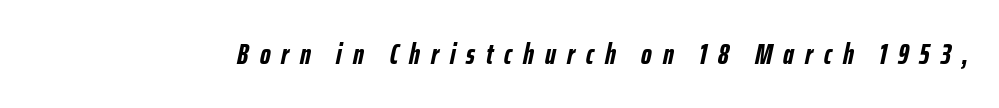
Q: Is the text bold? A: Yes.
Q: Is the text italic (slanted)? A: Yes, it leans right by about 12 degrees.
Q: Is the text underlined? A: No.
Q: Is the spacing between letters normal or unusually wide? A: Unusually wide.
Q: Width (condensed, normal, or wide)? A: Condensed.
Q: Stroke contrast? A: Low.
Q: x-height? A: Medium.
Q: Monospaced? A: No.
